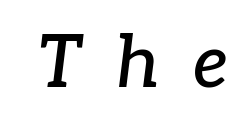
Compared with typical body copy, the letter spacing here is much looser. Italic: yes, the glyphs are oblique. The letters advance in unequal steps, a hallmark of proportional type. Clear beneath every line of the passage.
